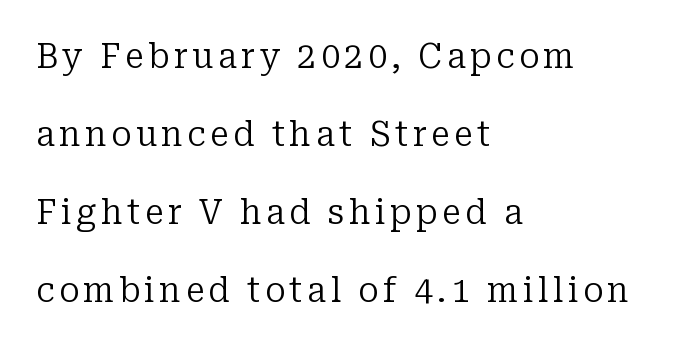
If you drew a line through each stem, it would be perfectly vertical. Proportional: the letters do not fall into vertical columns. You can tell from the footed stems that serif type was used. The words here are not underlined. Letters have the restrained weight of plain body copy at most. In terms of leading, this rendering errs on the spacious side.
